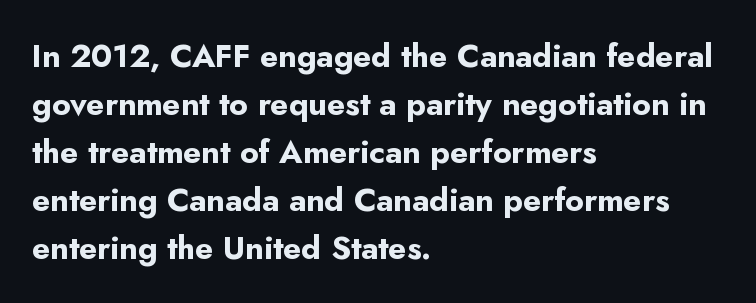
Do the letters lean? They stand straight. Does the leading feel generous? No, just average. Is this a sans? Yes — the strokes have no serifs. Each word holds together tightly as a unit, with standard inter-letter gaps. The passage shown is typed in a proportional face where columns would drift. Chunky letters — that's bold for sure.
